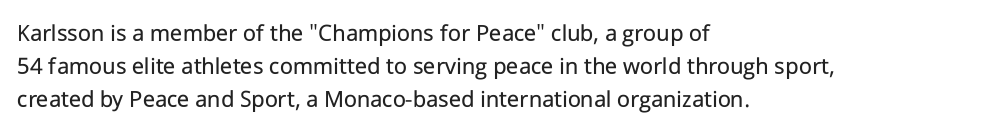
{"italic": "no", "bold": "no", "underline": "no", "align": "left", "line_spacing": "normal", "line_spacing_ratio": 1.32, "letter_spacing": "normal", "letter_spacing_em": 0.0, "glyph_px": 25}
